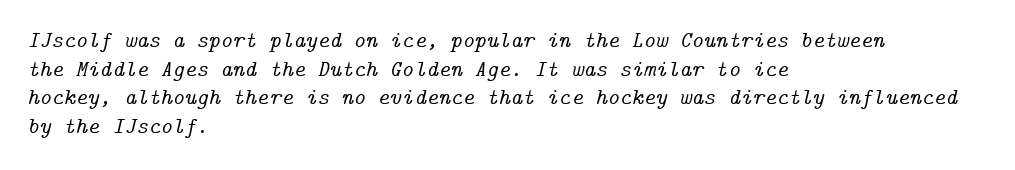
Q: Is the text italic (slanted)? A: Yes, it leans right by about 14 degrees.
Q: Is the text underlined? A: No.
Q: How is the paragraph aligned? A: Left-aligned.
Q: Is the spacing between letters normal or unusually wide? A: Normal.
